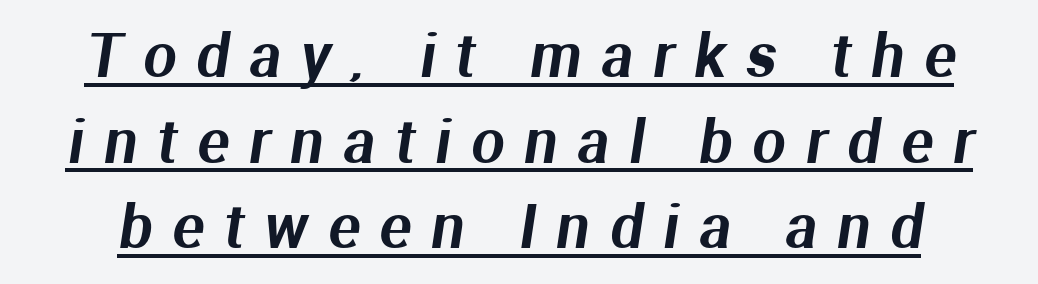
Q: Is the typeface a serif or a sans-serif typeface? A: Sans-serif.
Q: Is the text underlined? A: Yes.
Q: Is the spacing between letters normal or unusually wide? A: Unusually wide.
Q: Is the spacing between lines tight, normal or loose? A: Normal.
Q: Width (condensed, normal, or wide)? A: Normal.
Q: Stroke contrast? A: Medium.
Q: x-height? A: Medium.
Q: Monospaced? A: No.
